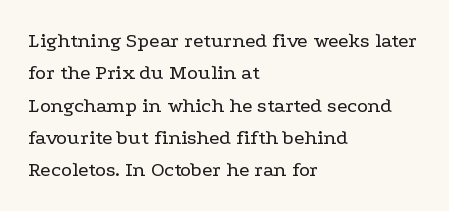
{"italic": "no", "bold": "no", "underline": "no", "align": "left", "line_spacing": "normal", "line_spacing_ratio": 1.54, "letter_spacing": "normal", "letter_spacing_em": 0.0, "glyph_px": 21}
